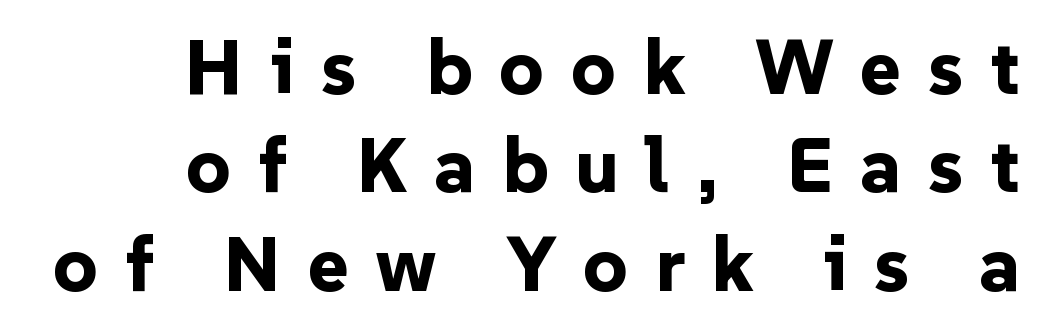
{"serif": "no", "italic": "no", "bold": "yes", "weight": "bold", "width": "normal", "stroke_contrast": "low", "x_height": "medium", "monospaced": "no", "underline": "no", "align": "right", "line_spacing": "normal", "line_spacing_ratio": 1.26, "letter_spacing": "wide", "letter_spacing_em": 0.34, "glyph_px": 78}
